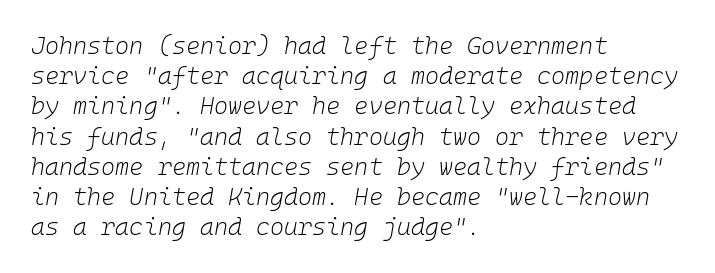
Q: Is the text bold? A: No.
Q: Is the text italic (slanted)? A: Yes, it leans right by about 10 degrees.
Q: Is the text underlined? A: No.
Q: How is the paragraph aligned? A: Left-aligned.
Q: Is the spacing between letters normal or unusually wide? A: Normal.
Q: Is the spacing between lines tight, normal or loose? A: Normal.
